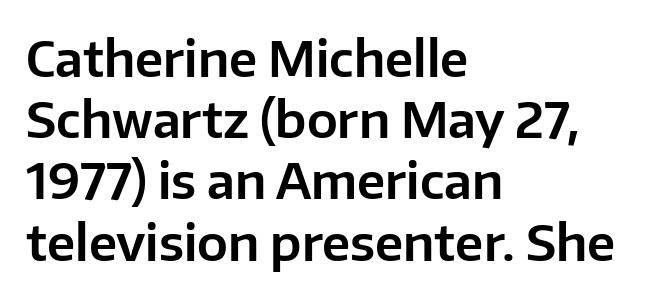
{"serif": "no", "italic": "no", "width": "normal", "stroke_contrast": "low", "x_height": "medium", "monospaced": "no", "underline": "no", "align": "left", "line_spacing": "normal", "line_spacing_ratio": 1.25, "letter_spacing": "normal", "letter_spacing_em": 0.0, "glyph_px": 49}
